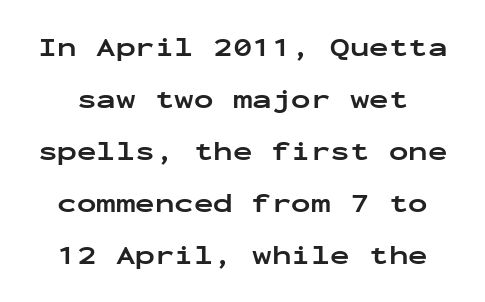
The image shows 26 px bold type, upright; set loose line spacing (2.0x), normal letter spacing, not underlined.
